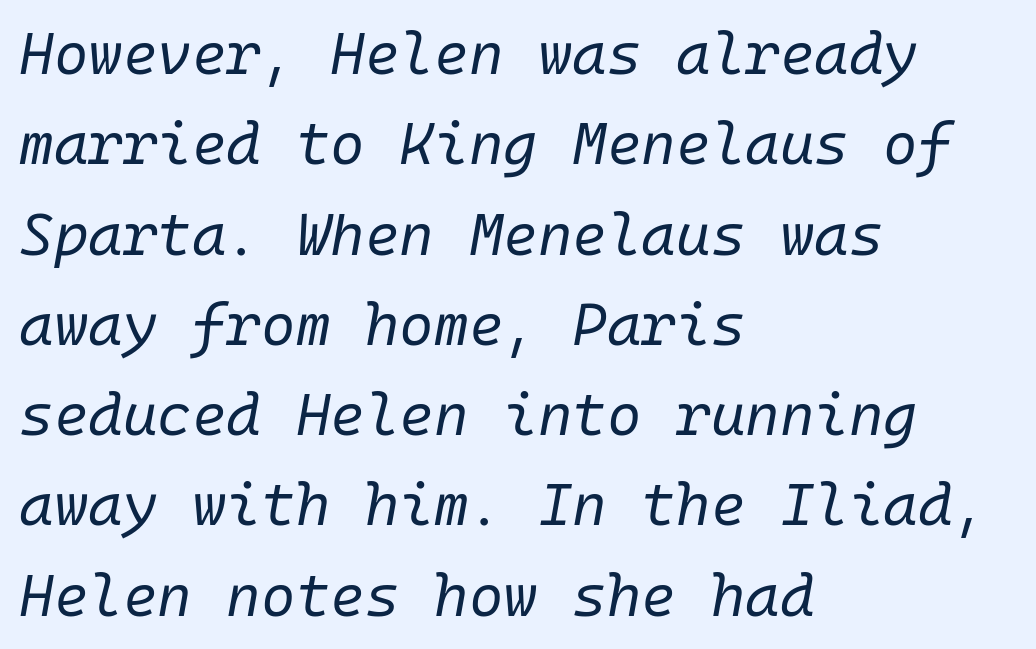
{"italic": "yes", "lean": "right", "slant_degrees": 10, "bold": "no", "weight": "regular", "width": "normal", "stroke_contrast": "low", "x_height": "medium", "underline": "no", "align": "left", "line_spacing": "normal", "line_spacing_ratio": 1.53, "letter_spacing": "normal", "letter_spacing_em": 0.0, "glyph_px": 59}
